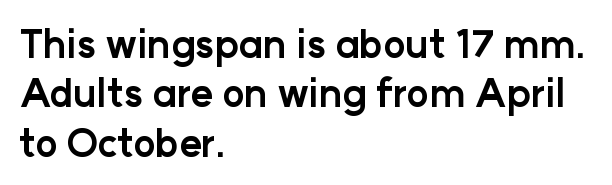
Q: Is the text bold? A: Yes.
Q: Is the text italic (slanted)? A: No, it is upright.
Q: Is the typeface a serif or a sans-serif typeface? A: Sans-serif.
Q: Is the text underlined? A: No.
Q: How is the paragraph aligned? A: Left-aligned.
Q: Is the spacing between letters normal or unusually wide? A: Normal.
Q: Is the spacing between lines tight, normal or loose? A: Normal.
Q: Width (condensed, normal, or wide)? A: Normal.
Q: Stroke contrast? A: Low.
Q: x-height? A: Medium.
Q: Monospaced? A: No.
